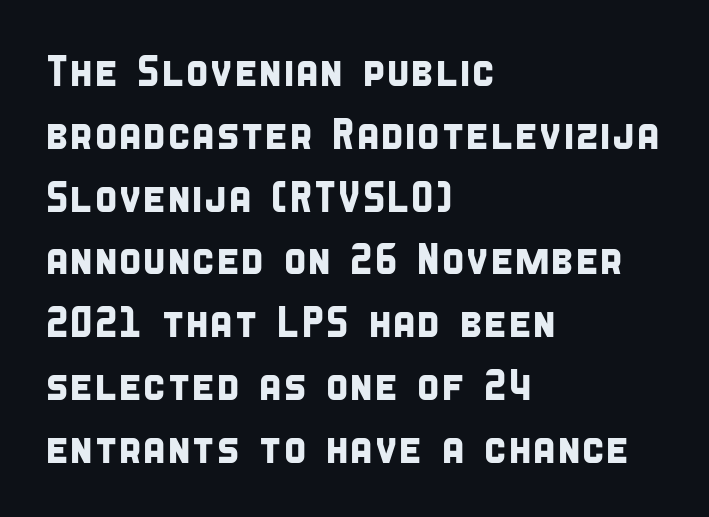
Q: Is the typeface a serif or a sans-serif typeface? A: Sans-serif.
Q: Is the text underlined? A: No.
Q: How is the paragraph aligned? A: Left-aligned.
Q: Is the spacing between letters normal or unusually wide? A: Normal.
Q: Is the spacing between lines tight, normal or loose? A: Normal.
Q: Width (condensed, normal, or wide)? A: Condensed.
Q: Stroke contrast? A: Low.
Q: x-height? A: Large.
Q: Monospaced? A: No.
